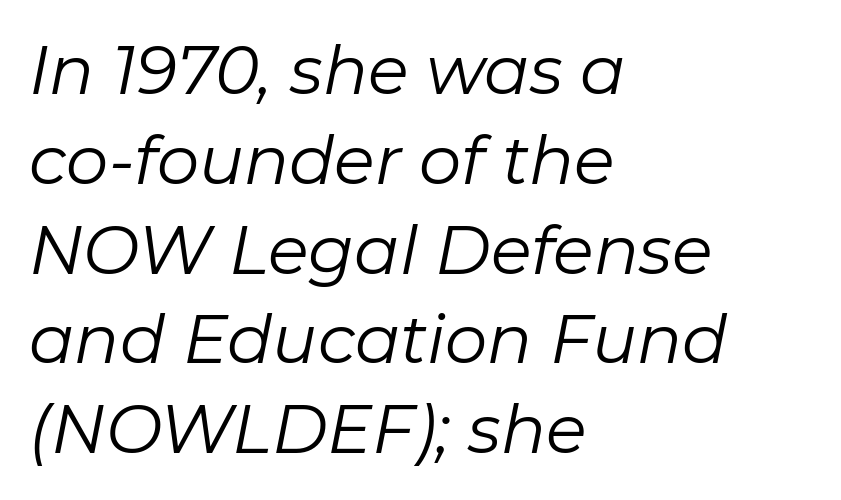
The area under the type is left untouched. Nobody touched the tracking dial on this one. Left-aligned paragraph, ragged on the right. There's an unmistakable incline to the writing here.
